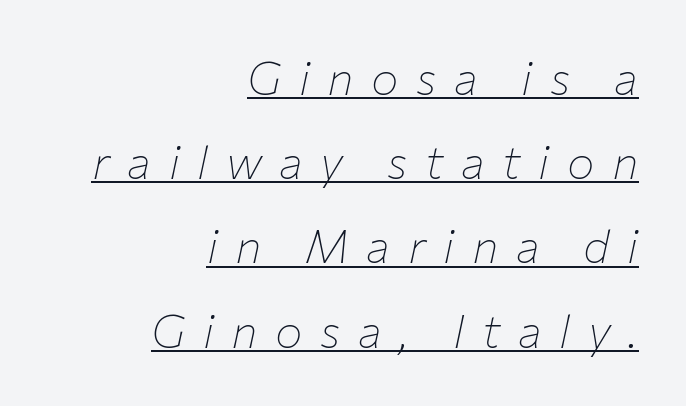
Q: Is the text bold? A: No.
Q: Is the text italic (slanted)? A: Yes, it leans right by about 12 degrees.
Q: Is the text underlined? A: Yes.
Q: How is the paragraph aligned? A: Right-aligned.
Q: Is the spacing between letters normal or unusually wide? A: Unusually wide.
Q: Width (condensed, normal, or wide)? A: Normal.
Q: Stroke contrast? A: Low.
Q: x-height? A: Medium.
Q: Monospaced? A: No.
